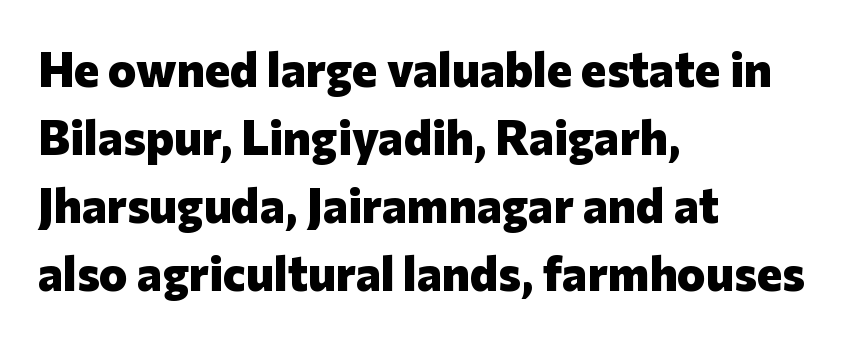
Q: Is the text bold? A: Yes.
Q: Is the text italic (slanted)? A: No, it is upright.
Q: Is the typeface a serif or a sans-serif typeface? A: Sans-serif.
Q: Is the text underlined? A: No.
Q: How is the paragraph aligned? A: Left-aligned.
Q: Is the spacing between letters normal or unusually wide? A: Normal.
Q: Is the spacing between lines tight, normal or loose? A: Normal.
Q: Width (condensed, normal, or wide)? A: Normal.
Q: Stroke contrast? A: Low.
Q: x-height? A: Medium.
Q: Monospaced? A: No.
